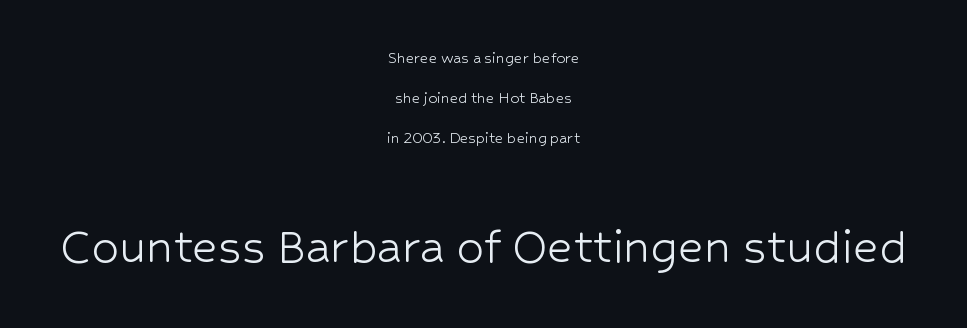
Q: Is the text bold? A: No.
Q: Is the text italic (slanted)? A: No, it is upright.
Q: Is the typeface a serif or a sans-serif typeface? A: Sans-serif.
Q: Is the text underlined? A: No.
Q: How is the paragraph aligned? A: Centered.
Q: Is the spacing between letters normal or unusually wide? A: Normal.
Q: Is the spacing between lines tight, normal or loose? A: Loose.
Q: Which block of text is set in a larger size, the first (top) or the second (bottom)? A: The second (bottom) one.
Q: Width (condensed, normal, or wide)? A: Normal.
Q: Stroke contrast? A: Low.
Q: x-height? A: Medium.
Q: Monospaced? A: No.
